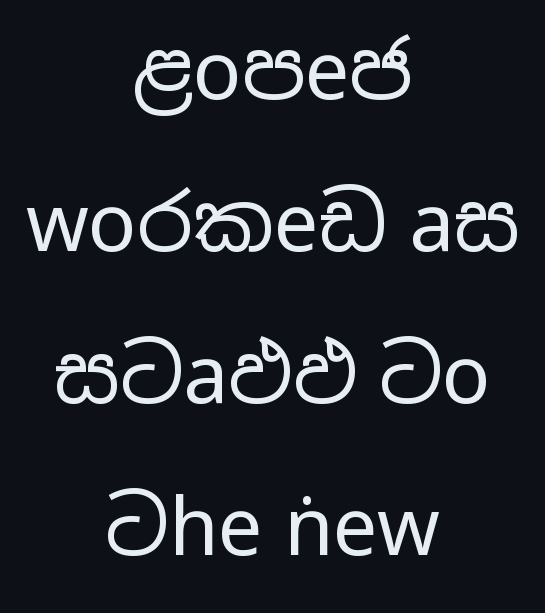
{"serif": "no", "italic": "no", "bold": "no", "weight": "regular", "width": "wide", "stroke_contrast": "low", "x_height": "medium", "monospaced": "no", "underline": "no", "align": "center", "line_spacing": "loose", "line_spacing_ratio": 1.9, "letter_spacing": "normal", "letter_spacing_em": 0.0, "glyph_px": 80}
